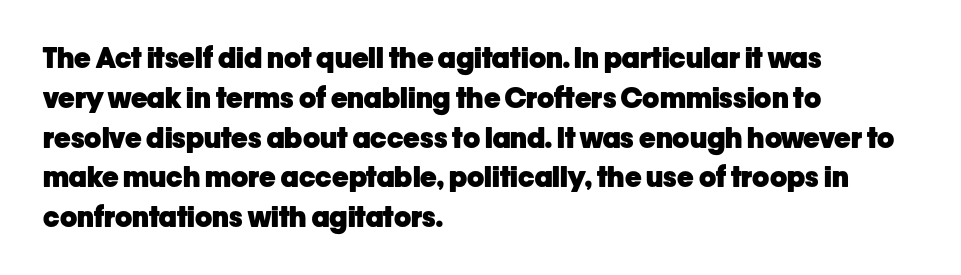
The image shows 28 px heavy sans-serif type, upright; set left-aligned, normal line spacing (1.42x), normal letter spacing, not underlined; low stroke contrast and a medium x-height.
